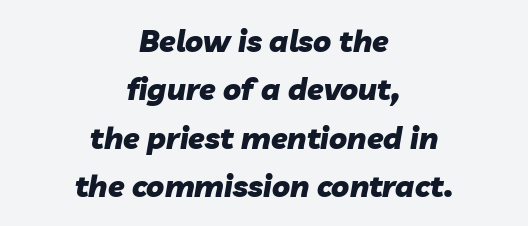
The image shows 30 px heavy type, italic (leaning right); set centered, normal line spacing (1.61x), normal letter spacing, not underlined; low stroke contrast and a medium x-height.
